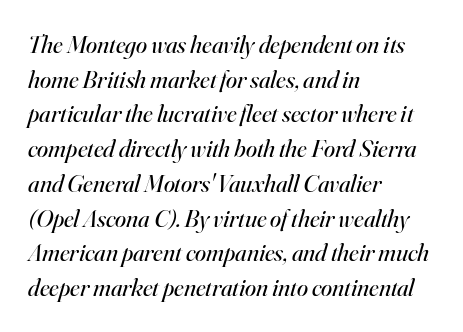
Q: Is the text bold? A: No.
Q: Is the text italic (slanted)? A: Yes, it leans right by about 16 degrees.
Q: Is the text underlined? A: No.
Q: How is the paragraph aligned? A: Left-aligned.
Q: Is the spacing between letters normal or unusually wide? A: Normal.
Q: Is the spacing between lines tight, normal or loose? A: Normal.
